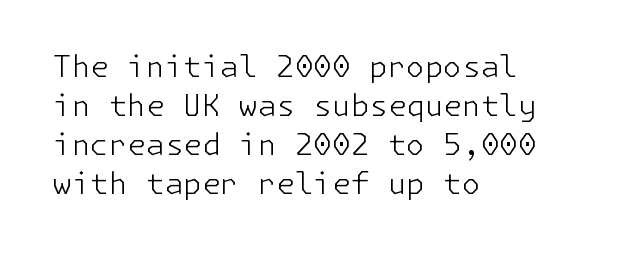
Q: Is the text bold? A: No.
Q: Is the text italic (slanted)? A: No, it is upright.
Q: Is the typeface a serif or a sans-serif typeface? A: Sans-serif.
Q: Is the text underlined? A: No.
Q: How is the paragraph aligned? A: Left-aligned.
Q: Is the spacing between letters normal or unusually wide? A: Normal.
Q: Is the spacing between lines tight, normal or loose? A: Normal.
Q: Width (condensed, normal, or wide)? A: Normal.
Q: Stroke contrast? A: Low.
Q: x-height? A: Medium.
